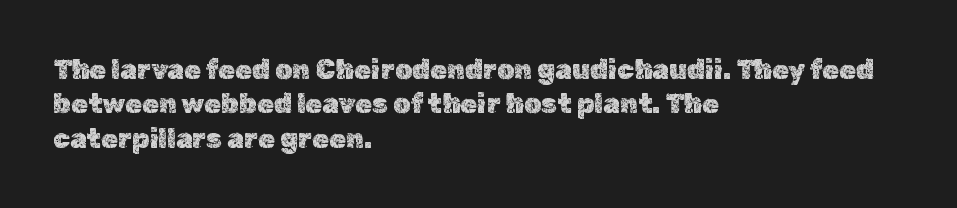
Do the letters lean? They stand straight. Lines of text with bare space underneath. The passage shown stacks its lines at a standard gap. Casual observation: everything's shoved over to the left.
